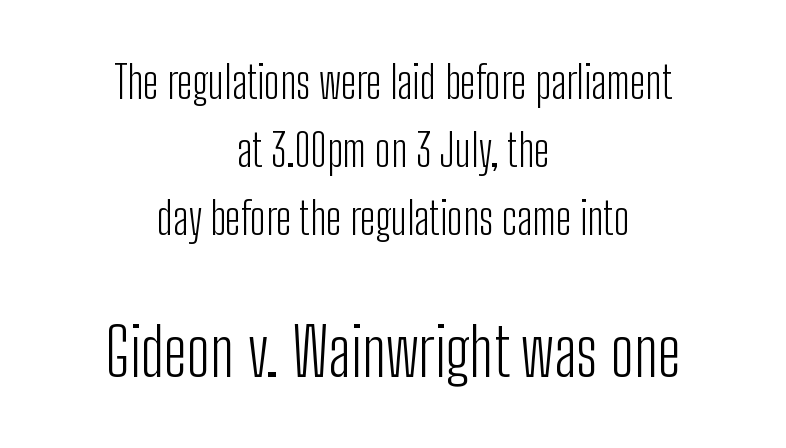
Q: Is the text bold? A: No.
Q: Is the text italic (slanted)? A: No, it is upright.
Q: Is the typeface a serif or a sans-serif typeface? A: Sans-serif.
Q: Is the text underlined? A: No.
Q: How is the paragraph aligned? A: Centered.
Q: Is the spacing between letters normal or unusually wide? A: Normal.
Q: Is the spacing between lines tight, normal or loose? A: Normal.
Q: Which block of text is set in a larger size, the first (top) or the second (bottom)? A: The second (bottom) one.
Q: Width (condensed, normal, or wide)? A: Condensed.
Q: Stroke contrast? A: Low.
Q: x-height? A: Medium.
Q: Monospaced? A: No.
